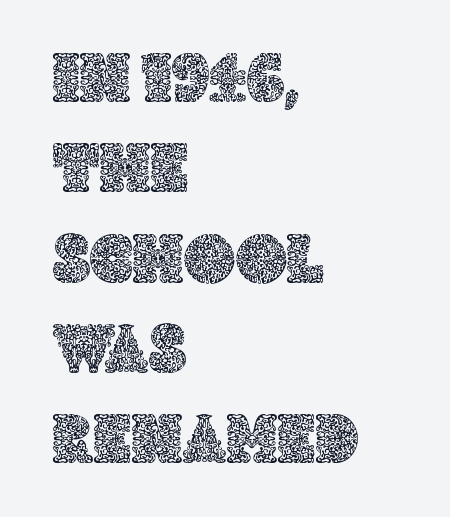
Q: Is the text italic (slanted)? A: No, it is upright.
Q: Is the text underlined? A: No.
Q: How is the paragraph aligned? A: Left-aligned.
Q: Is the spacing between letters normal or unusually wide? A: Normal.
Q: Is the spacing between lines tight, normal or loose? A: Normal.
Q: Width (condensed, normal, or wide)? A: Normal.
Q: x-height? A: Large.
Q: Monospaced? A: No.
